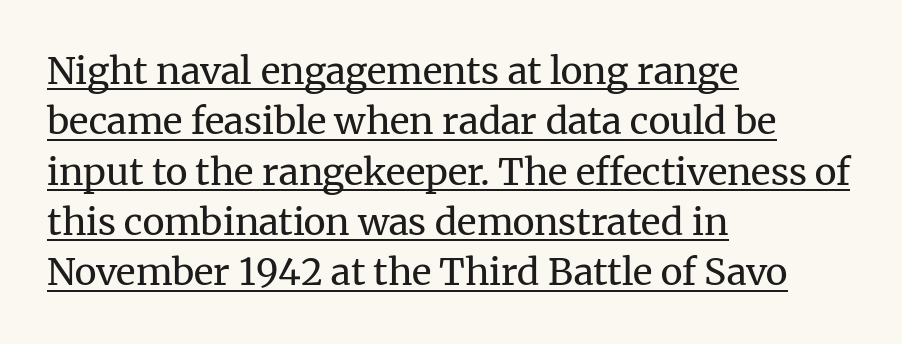
This reads as an unemphasized weight, regular at the heaviest. Looks like regular typesetting: each glyph gets only the width it needs. A baseline rule has been typeset under these characters. In terms of leading, this rendering sits right in the middle. The text block is weighted toward the left margin, trailing off unevenly rightward.
